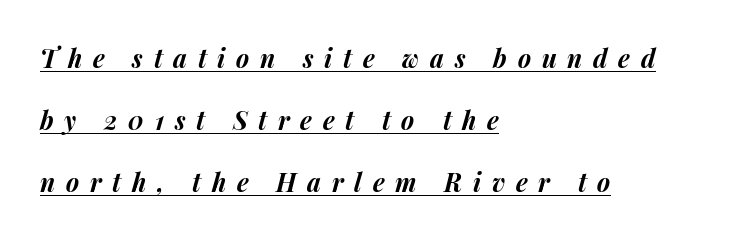
The image shows 25 px bold type, italic (leaning right); set left-aligned, loose line spacing (2.49x), unusually wide letter spacing (+0.43 em), underlined.
